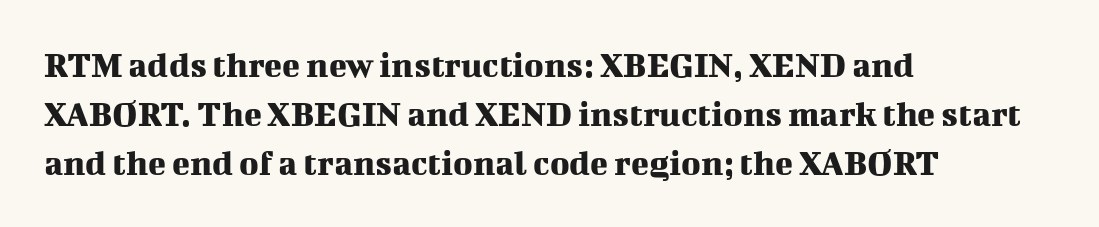
{"serif": "yes", "italic": "no", "width": "normal", "stroke_contrast": "medium", "x_height": "medium", "monospaced": "no", "underline": "no", "align": "left", "line_spacing": "normal", "line_spacing_ratio": 1.33, "letter_spacing": "normal", "letter_spacing_em": 0.0, "glyph_px": 37}
